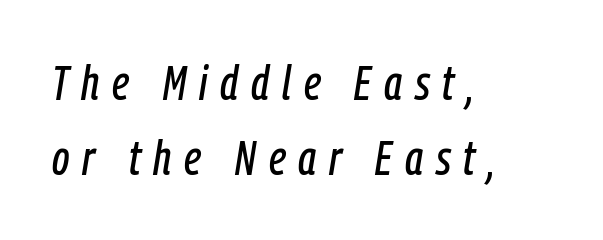
Words appear elongated and porous because spacing is wide. In terms of posture, this sample is oblique. Clear beneath every line of the passage. Character widths vary here, with narrow letters taking less room than wide ones.
